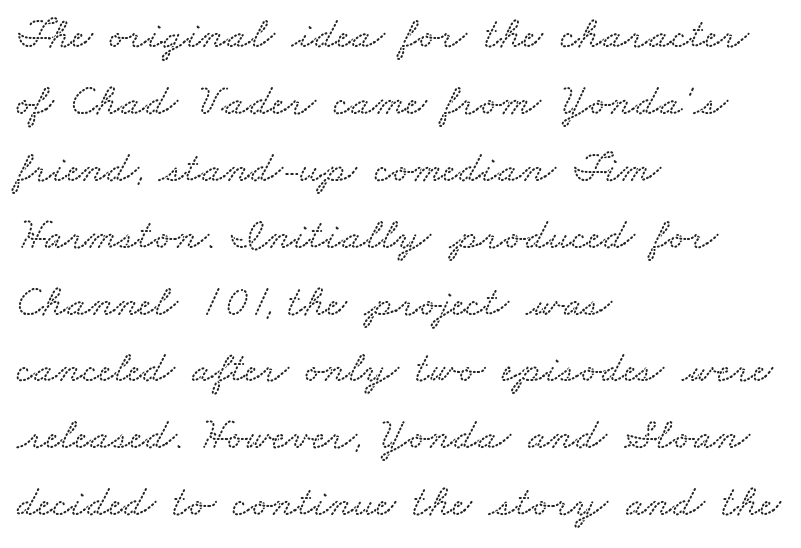
Reading down the block, your eye returns to a fixed left position each line. The rendering keeps characters at their native spacing. Honestly, the row spacing looks completely unremarkable. The zone under the glyphs is completely vacant. You could not count columns in this text — the font is proportionally spaced.
